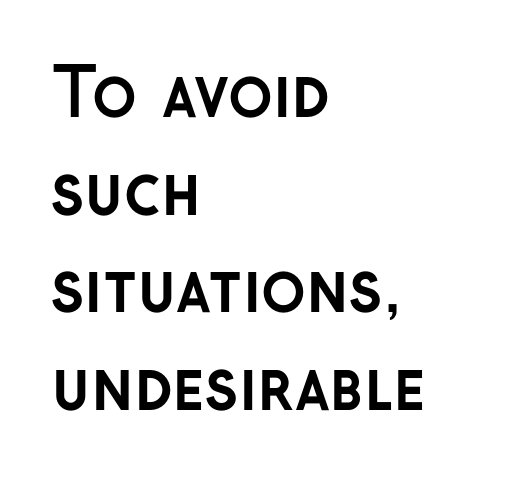
These lines keep a tight, regular rhythm from letter to letter. The characters look thick and weighty, a clear bold. Does the leading feel generous? No, just average. These lines are rendered in a variable-pitch font.
